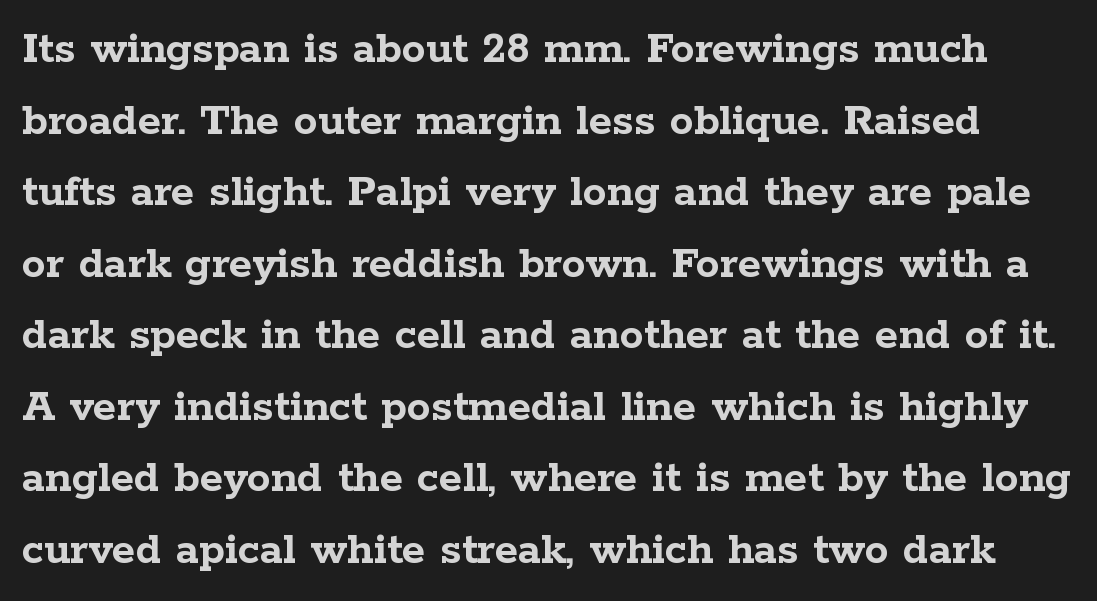
{"serif": "yes", "italic": "no", "bold": "yes", "weight": "semibold", "width": "wide", "stroke_contrast": "low", "x_height": "medium", "monospaced": "no", "underline": "no", "line_spacing": "normal", "line_spacing_ratio": 1.49, "letter_spacing": "normal", "letter_spacing_em": 0.0, "glyph_px": 48}
